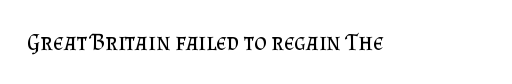
The image shows 24 px text type, upright; set normal letter spacing, not underlined.
